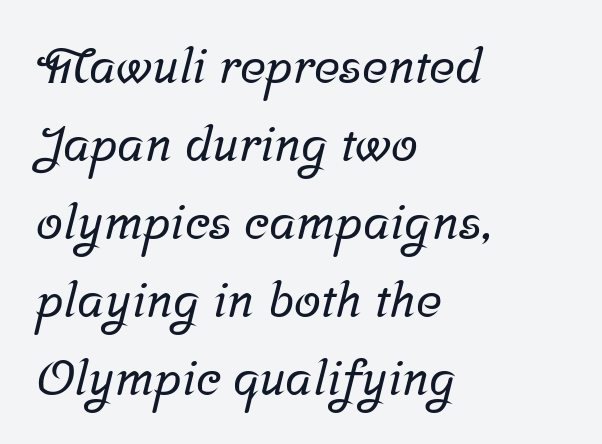
{"width": "normal", "stroke_contrast": "low", "x_height": "medium", "monospaced": "no", "underline": "no", "align": "left", "line_spacing": "normal", "line_spacing_ratio": 1.59, "letter_spacing": "normal", "letter_spacing_em": 0.0, "glyph_px": 49}
